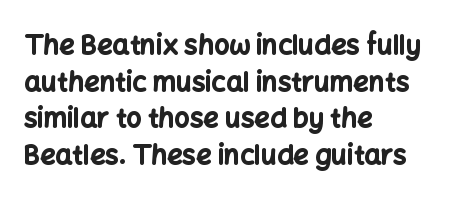
Q: Is the text bold? A: Yes.
Q: Is the text italic (slanted)? A: No, it is upright.
Q: Is the text underlined? A: No.
Q: How is the paragraph aligned? A: Left-aligned.
Q: Is the spacing between letters normal or unusually wide? A: Normal.
Q: Is the spacing between lines tight, normal or loose? A: Normal.
